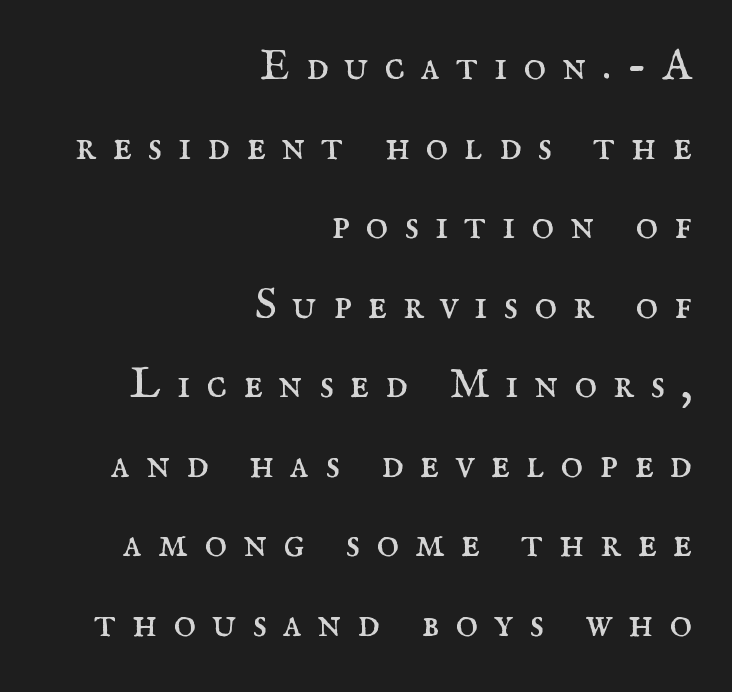
{"serif": "yes", "italic": "no", "bold": "no", "weight": "regular", "width": "normal", "stroke_contrast": "medium", "x_height": "small", "monospaced": "no", "underline": "no", "align": "right", "line_spacing_ratio": 1.85, "letter_spacing": "wide", "letter_spacing_em": 0.37, "glyph_px": 43}
